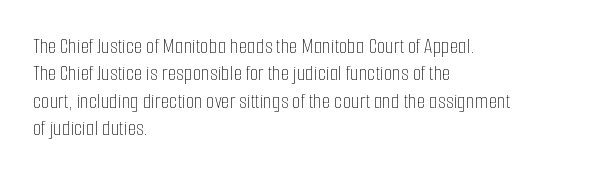
Q: Is the text bold? A: No.
Q: Is the text italic (slanted)? A: No, it is upright.
Q: Is the text underlined? A: No.
Q: How is the paragraph aligned? A: Left-aligned.
Q: Is the spacing between letters normal or unusually wide? A: Normal.
